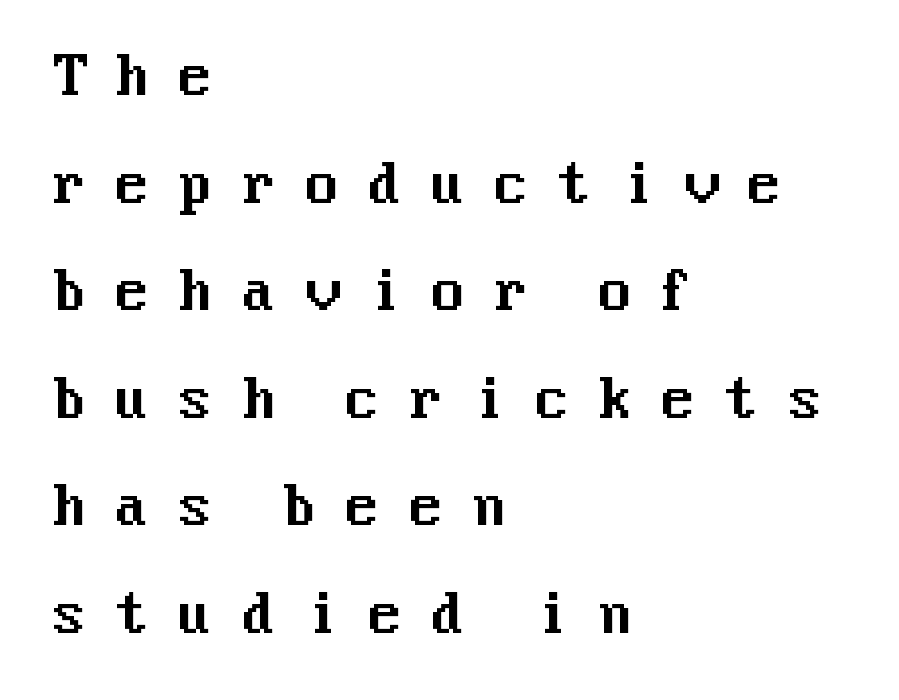
Does extra space separate the letters? Yes, quite a lot of it. Observe the absence of serifs on each vertical stroke in this sample. Unmarked baselines from the first word to the last. This block would shrink considerably if given ordinary leading; it's expanded now. Posture: straight, roman, zero tilt.
